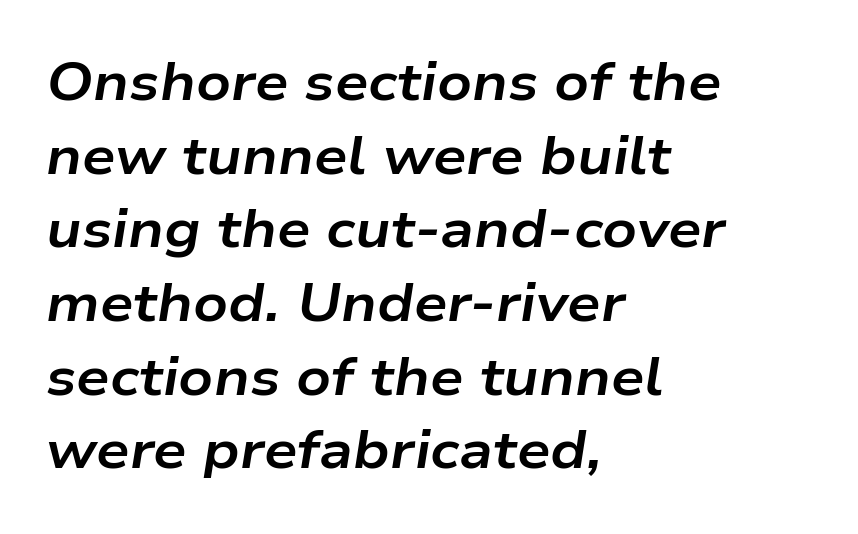
{"italic": "yes", "lean": "right", "slant_degrees": 9, "bold": "yes", "weight": "bold", "width": "wide", "stroke_contrast": "low", "x_height": "medium", "monospaced": "no", "underline": "no", "align": "left", "line_spacing": "normal", "line_spacing_ratio": 1.39, "letter_spacing": "normal", "letter_spacing_em": 0.0, "glyph_px": 53}
